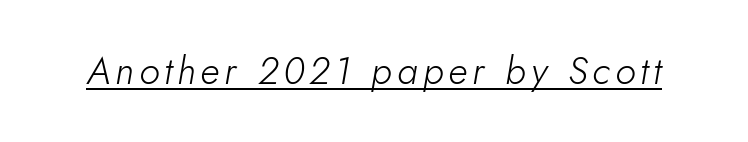
The image shows 38 px light type, italic (leaning right); set underlined; low stroke contrast and a small x-height.
